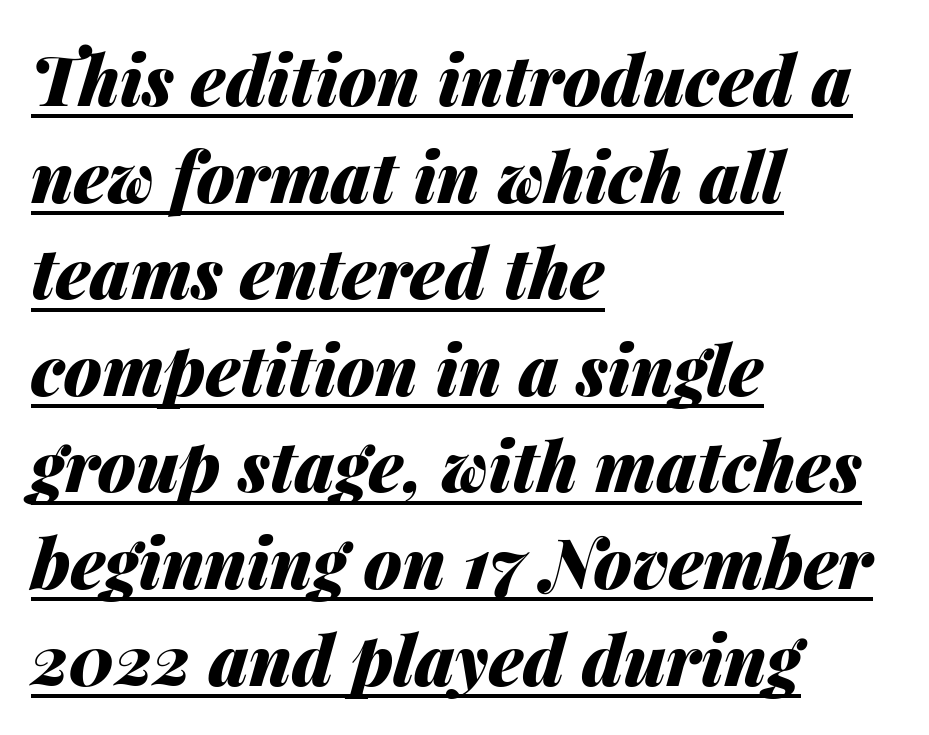
The lines in this sample share a left origin and differ only in where they stop. These lines were composed using italics. The passage shown is typed in a proportional face where columns would drift. Weight: bold. In terms of letterspacing, this is plain default setting. Decoration check: the copy is underlined.
